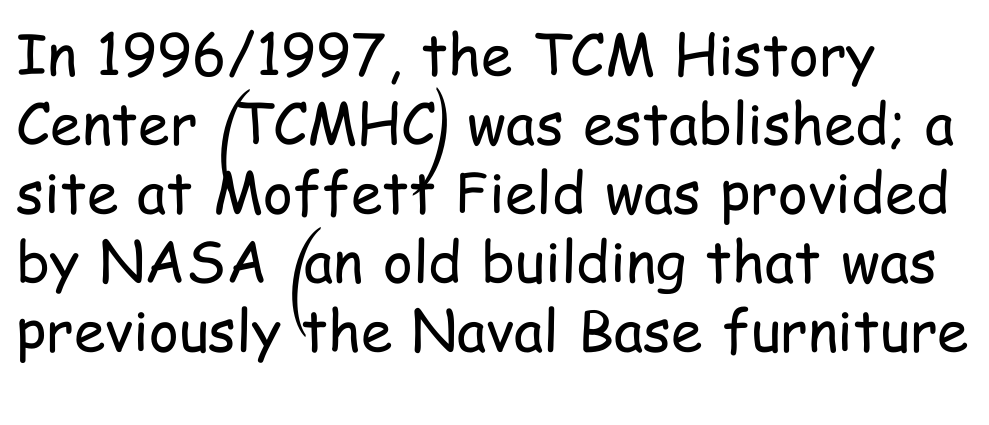
The image shows 57 px regular-weight, condensed sans-serif type, upright; set left-aligned, line spacing 1.21x, normal letter spacing, not underlined; low stroke contrast and a medium x-height.
